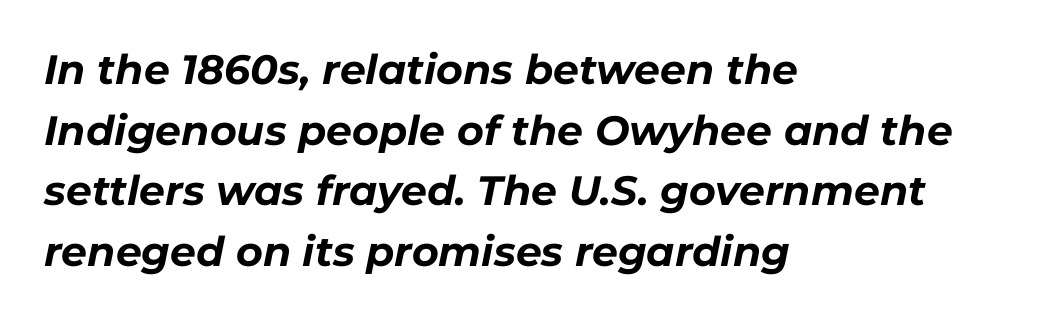
{"italic": "yes", "lean": "right", "slant_degrees": 11, "bold": "yes", "weight": "bold", "width": "normal", "stroke_contrast": "low", "x_height": "medium", "monospaced": "no", "underline": "no", "align": "left", "line_spacing": "normal", "line_spacing_ratio": 1.48, "letter_spacing": "normal", "letter_spacing_em": 0.0, "glyph_px": 41}
